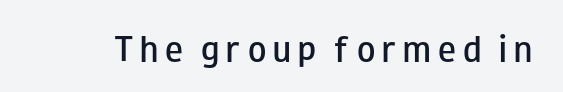
The image shows 30 px semibold, wide sans-serif type, upright; set unusually wide letter spacing (+0.23 em), not underlined; low stroke contrast and a small x-height.
